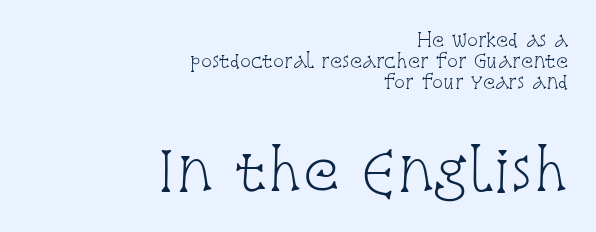
The image shows 54 px light, condensed serif type, upright; set right-aligned, line spacing 1.18x, normal letter spacing, not underlined; the second (bottom) block is 3.0x larger; low stroke contrast and a large x-height.
